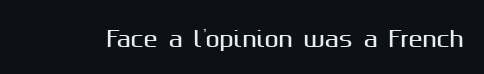
Q: Is the text italic (slanted)? A: No, it is upright.
Q: Is the text underlined? A: No.
Q: Is the spacing between letters normal or unusually wide? A: Normal.
